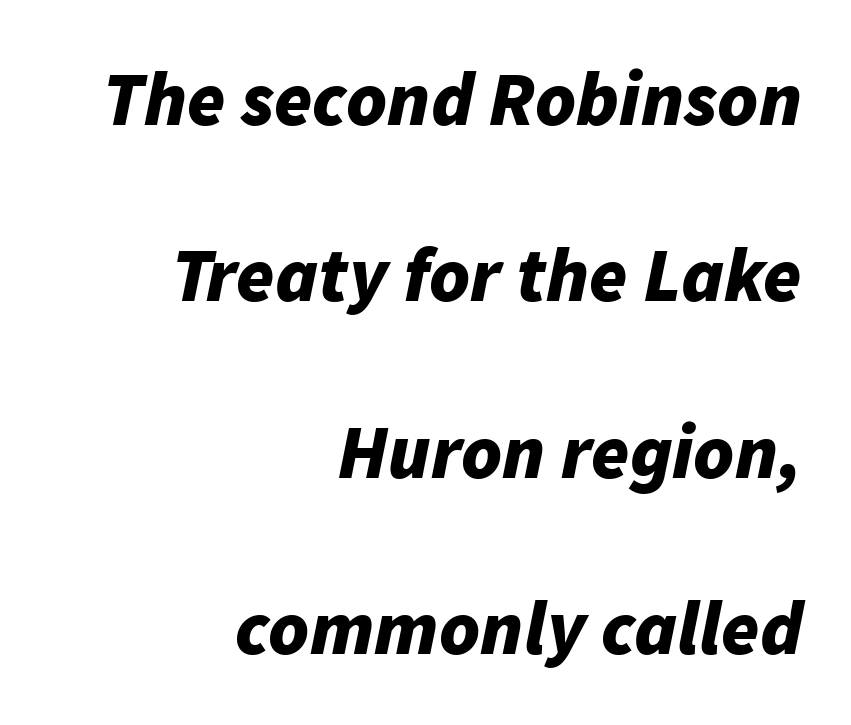
Q: Is the text bold? A: Yes.
Q: Is the text italic (slanted)? A: Yes, it leans right by about 11 degrees.
Q: Is the text underlined? A: No.
Q: How is the paragraph aligned? A: Right-aligned.
Q: Is the spacing between letters normal or unusually wide? A: Normal.
Q: Is the spacing between lines tight, normal or loose? A: Loose.
Q: Width (condensed, normal, or wide)? A: Normal.
Q: Stroke contrast? A: Low.
Q: x-height? A: Medium.
Q: Monospaced? A: No.
